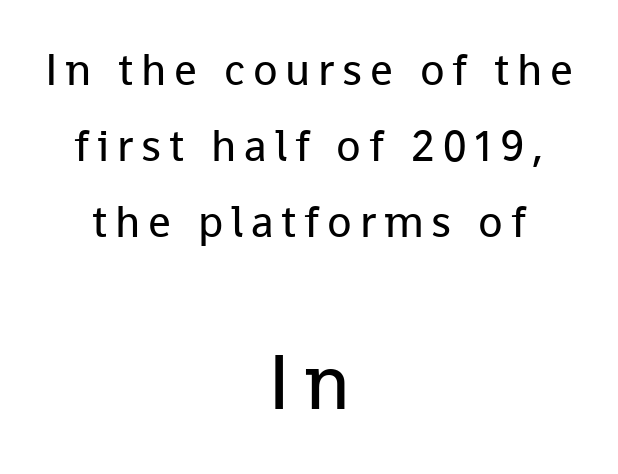
{"serif": "no", "italic": "no", "bold": "no", "weight": "regular", "width": "normal", "stroke_contrast": "low", "x_height": "medium", "monospaced": "no", "underline": "no", "align": "center", "line_spacing": "normal", "line_spacing_ratio": 1.69, "larger_block": "second", "size_ratio": 1.76, "glyph_px": 79}
